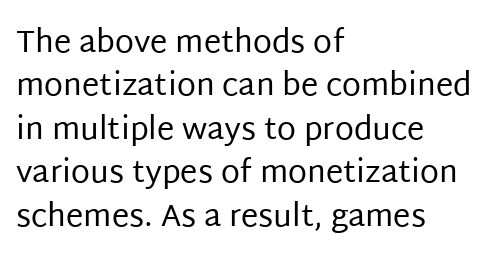
{"serif": "no", "italic": "no", "bold": "no", "weight": "regular", "width": "normal", "stroke_contrast": "low", "x_height": "large", "monospaced": "no", "underline": "no", "align": "left", "line_spacing": "normal", "line_spacing_ratio": 1.4, "letter_spacing": "normal", "letter_spacing_em": 0.0, "glyph_px": 31}
